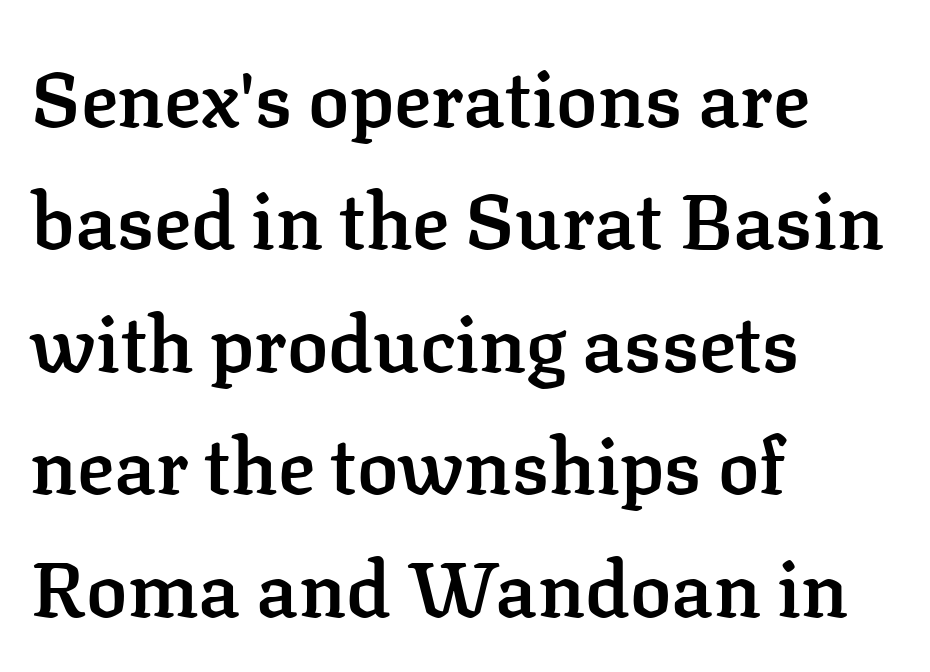
{"serif": "yes", "italic": "no", "bold": "semi", "weight": "semibold", "width": "normal", "stroke_contrast": "low", "x_height": "medium", "monospaced": "no", "underline": "no", "align": "left", "line_spacing": "normal", "line_spacing_ratio": 1.59, "letter_spacing": "normal", "letter_spacing_em": 0.0, "glyph_px": 77}
